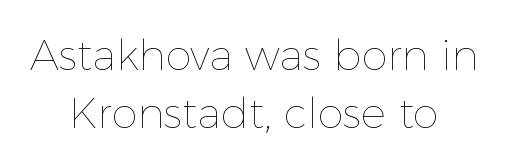
Q: Is the text bold? A: No.
Q: Is the text italic (slanted)? A: No, it is upright.
Q: Is the text underlined? A: No.
Q: How is the paragraph aligned? A: Centered.
Q: Is the spacing between letters normal or unusually wide? A: Normal.
Q: Is the spacing between lines tight, normal or loose? A: Normal.
Q: Width (condensed, normal, or wide)? A: Normal.
Q: x-height? A: Medium.
Q: Monospaced? A: No.
